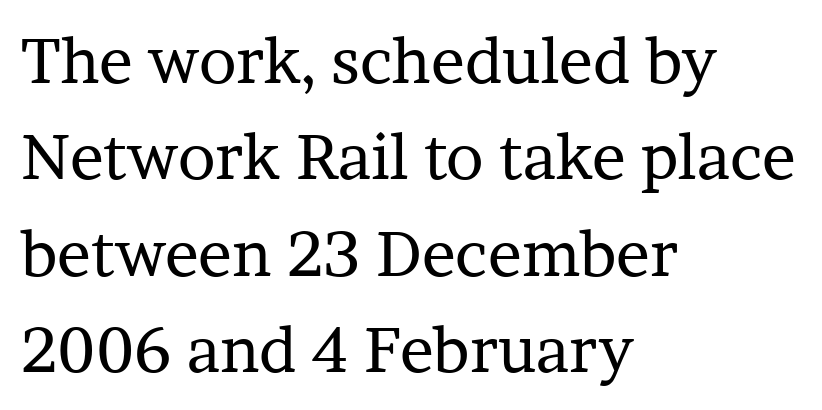
{"serif": "yes", "italic": "no", "bold": "no", "weight": "regular", "width": "normal", "stroke_contrast": "low", "x_height": "medium", "monospaced": "no", "underline": "no", "align": "left", "line_spacing": "normal", "line_spacing_ratio": 1.53, "letter_spacing": "normal", "letter_spacing_em": 0.0, "glyph_px": 63}
